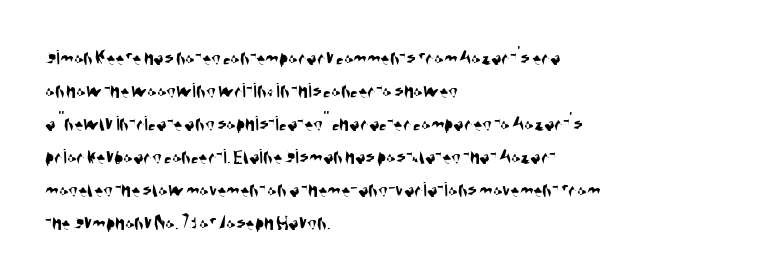
{"underline": "no", "align": "left", "line_spacing": "normal", "line_spacing_ratio": 1.5, "letter_spacing": "normal", "letter_spacing_em": 0.0, "glyph_px": 22}
